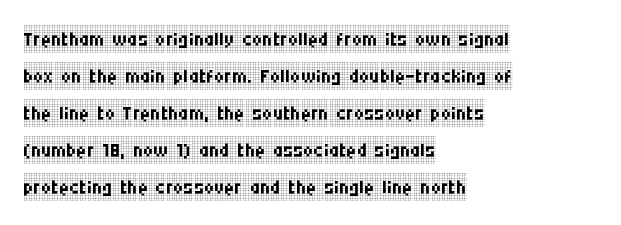
{"serif": "yes", "italic": "no", "bold": "no", "weight": "regular", "width": "condensed", "stroke_contrast": "low", "x_height": "large", "monospaced": "no", "underline": "no", "align": "left", "line_spacing": "normal", "line_spacing_ratio": 1.32, "letter_spacing": "normal", "letter_spacing_em": 0.0, "glyph_px": 28}
